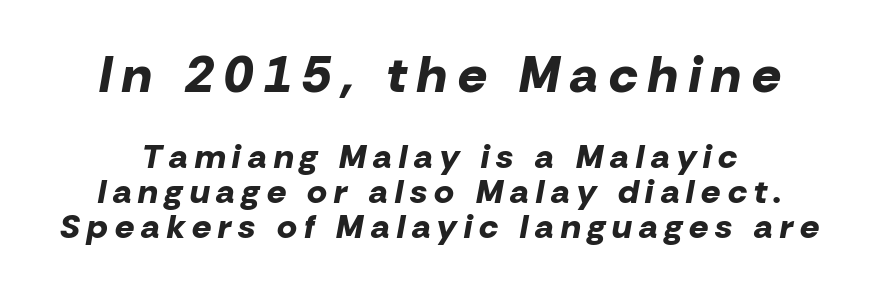
What stands out about the letter spacing? Its width — letters are far apart. The passage shown leans; its letterforms are oblique. Here the first block reads like a headline and the second like body copy. The sample has been set heavy, in full bold.
